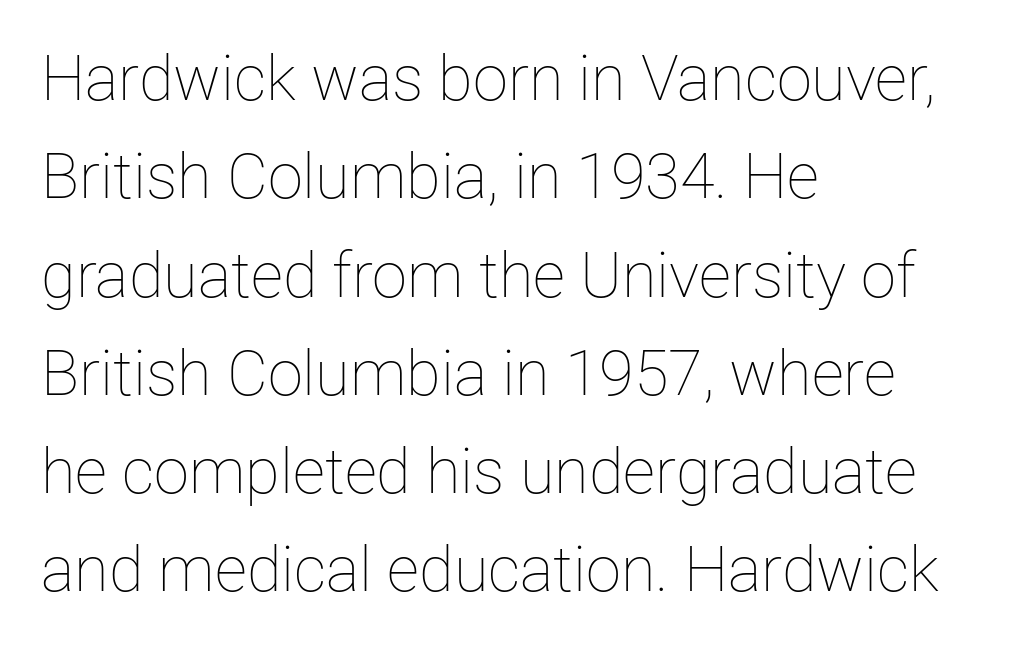
Q: Is the text bold? A: No.
Q: Is the text italic (slanted)? A: No, it is upright.
Q: Is the text underlined? A: No.
Q: How is the paragraph aligned? A: Left-aligned.
Q: Is the spacing between letters normal or unusually wide? A: Normal.
Q: Is the spacing between lines tight, normal or loose? A: Normal.
Q: Width (condensed, normal, or wide)? A: Normal.
Q: Stroke contrast? A: Low.
Q: x-height? A: Medium.
Q: Monospaced? A: No.
